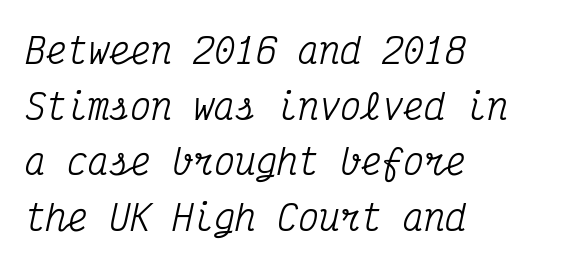
Old-style or modern, the face here clearly has serifs. Only glyphs here, with clear space below each row. Summary of vertical rhythm: regular, with standard interline spacing. Leftover space on each line is placed entirely after the last word.
